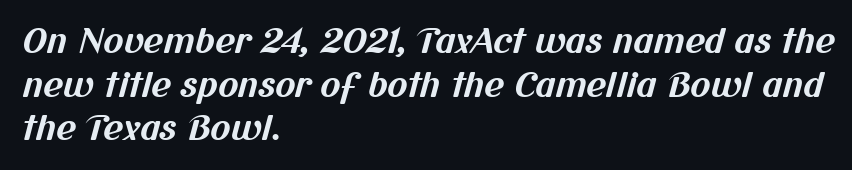
{"serif": "no", "bold": "yes", "weight": "bold", "width": "normal", "stroke_contrast": "medium", "x_height": "medium", "monospaced": "no", "underline": "no", "align": "left", "line_spacing": "normal", "line_spacing_ratio": 1.28, "letter_spacing": "normal", "letter_spacing_em": 0.0, "glyph_px": 34}
